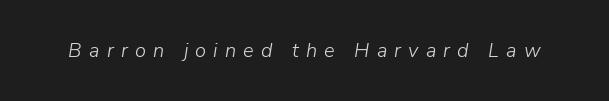
Q: Is the text bold? A: No.
Q: Is the text italic (slanted)? A: Yes, it leans right by about 9 degrees.
Q: Is the text underlined? A: No.
Q: Is the spacing between letters normal or unusually wide? A: Unusually wide.
